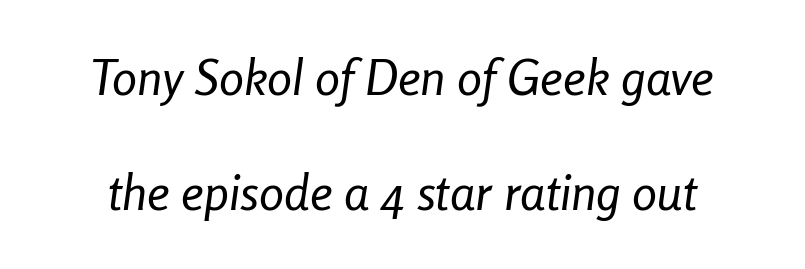
The image shows 50 px regular-weight, condensed type, italic (leaning right); set loose line spacing (2.31x), normal letter spacing, not underlined; low stroke contrast and a medium x-height.
